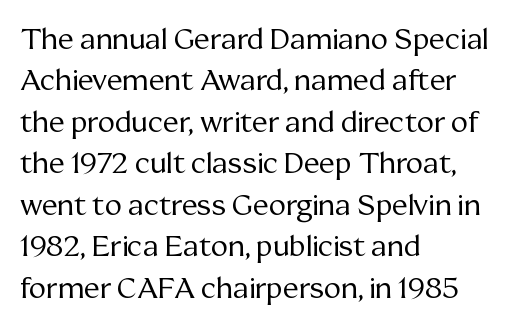
Interline gaps are of average width in this sample. Each letter keeps its own natural width here, so spacing adapts to shape. Underlining? Definitely not there. All the whitespace from short lines collects on the right.
